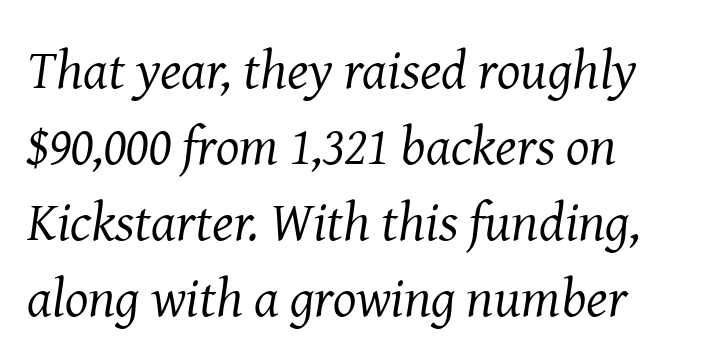
{"serif": "yes", "italic": "yes", "lean": "right", "slant_degrees": 8, "bold": "no", "weight": "regular", "width": "normal", "stroke_contrast": "medium", "x_height": "medium", "monospaced": "no", "underline": "no", "line_spacing": "normal", "line_spacing_ratio": 1.38, "letter_spacing": "normal", "letter_spacing_em": 0.0, "glyph_px": 55}
